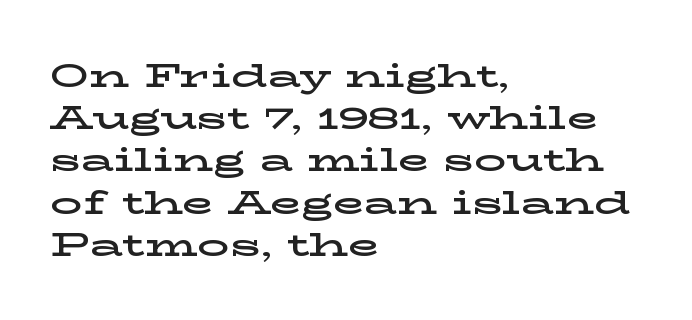
Q: Is the text italic (slanted)? A: No, it is upright.
Q: Is the typeface a serif or a sans-serif typeface? A: Serif.
Q: Is the text underlined? A: No.
Q: How is the paragraph aligned? A: Left-aligned.
Q: Is the spacing between letters normal or unusually wide? A: Normal.
Q: Is the spacing between lines tight, normal or loose? A: Normal.
Q: Width (condensed, normal, or wide)? A: Wide.
Q: Stroke contrast? A: Low.
Q: x-height? A: Medium.
Q: Monospaced? A: No.
